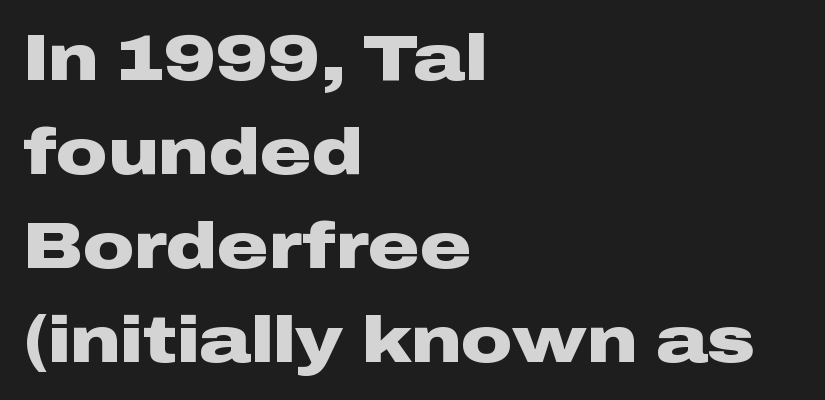
There is no visible air inserted between adjacent glyphs. The letters stand straight up with perfectly vertical stems. This sample has the flowing, uneven cadence of proportional lettering. Reading down the block, your eye returns to a fixed left position each line.
